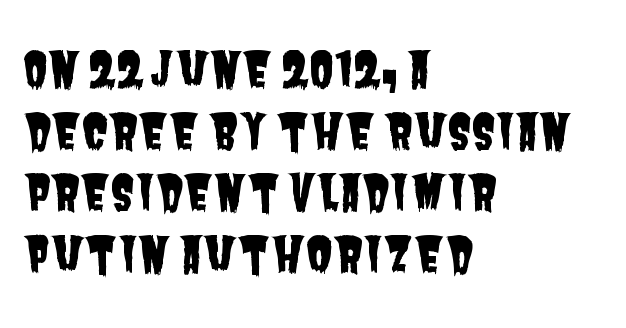
Unlike a traditional serif, this face leaves its strokes unadorned. Has an underline been added? It has not. There is no visible air inserted between adjacent glyphs. A typesetter would call this proportional, since set widths differ per character. Casual observation: everything's shoved over to the left.
